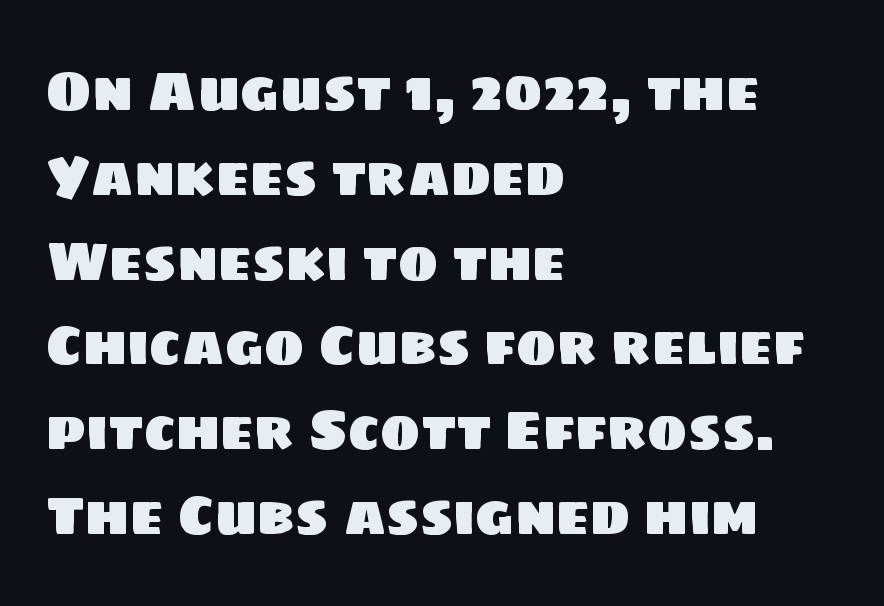
The image shows 54 px sans-serif type; set left-aligned, normal line spacing (1.57x), normal letter spacing, not underlined; low stroke contrast and a large x-height.
